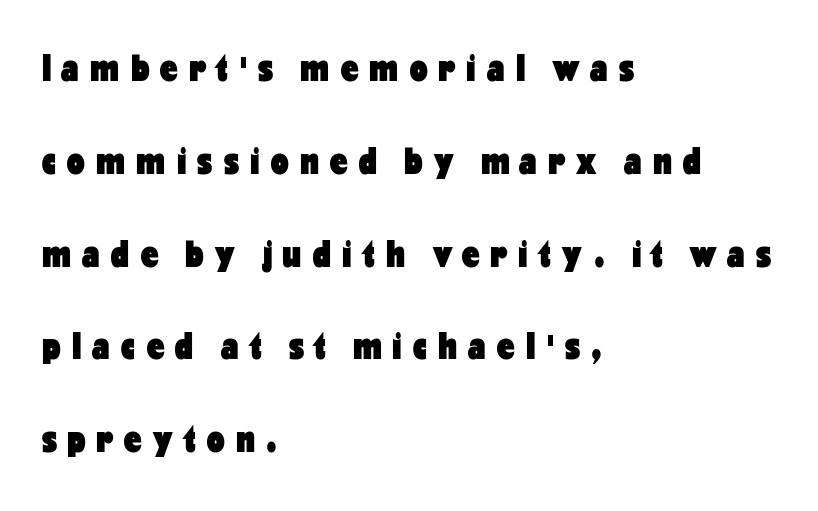
The image shows 39 px heavy, condensed sans-serif type, upright; set left-aligned, loose line spacing (2.38x), unusually wide letter spacing (+0.29 em), not underlined; low stroke contrast and a medium x-height.
